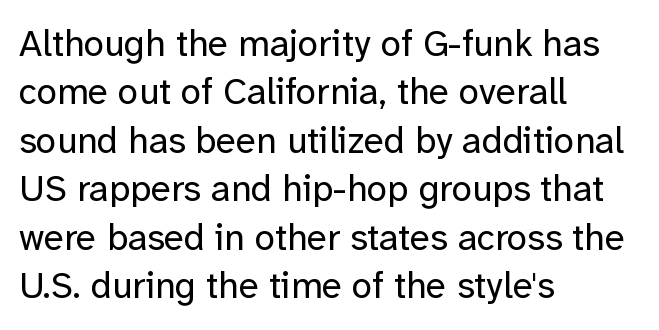
The lines in this sample share a left origin and differ only in where they stop. Does extra space separate the letters? No, they use regular spacing. Any mark beneath the type? The region is blank. Looks like regular typesetting: each glyph gets only the width it needs.
